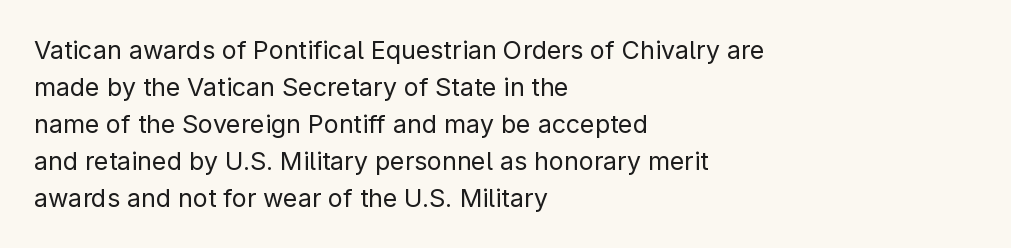
{"italic": "no", "bold": "no", "underline": "no", "align": "left", "line_spacing": "normal", "line_spacing_ratio": 1.48, "letter_spacing": "normal", "letter_spacing_em": 0.0, "glyph_px": 25}
